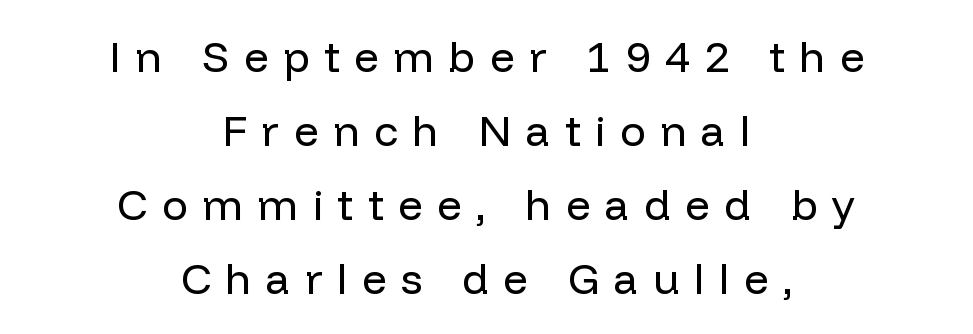
Character widths vary here, with narrow letters taking less room than wide ones. The font's upright variant was chosen for this text. Descenders hang freely into open space. Look at the tracking — it's clearly loosened, letters drifting apart. This is not heavy type; no bold has been used.
